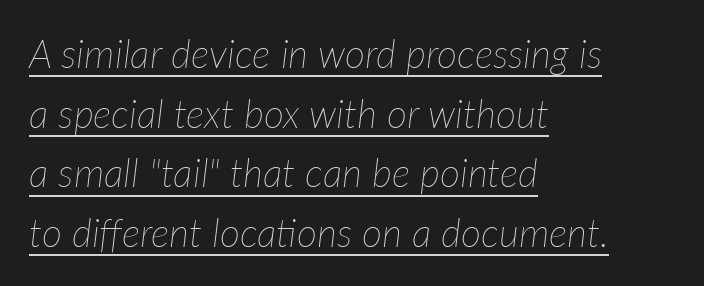
Q: Is the text bold? A: No.
Q: Is the text italic (slanted)? A: Yes, it leans right by about 7 degrees.
Q: Is the text underlined? A: Yes.
Q: How is the paragraph aligned? A: Left-aligned.
Q: Is the spacing between letters normal or unusually wide? A: Normal.
Q: Is the spacing between lines tight, normal or loose? A: Normal.
Q: Width (condensed, normal, or wide)? A: Normal.
Q: Stroke contrast? A: Low.
Q: x-height? A: Medium.
Q: Monospaced? A: No.
